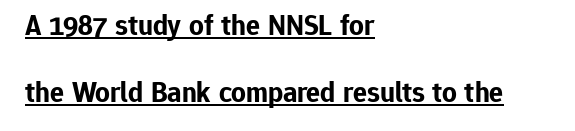
Standard letterfit; no display-style spreading of the glyphs. Do the letters lean? They stand straight. A typesetter would label this face a sans. Underlined type. A typesetter would call this leading open, well beyond the default.
